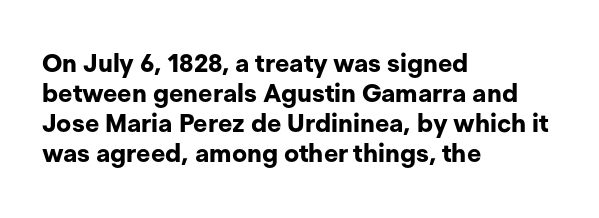
The image shows 25 px bold type, upright; set left-aligned, line spacing 1.2x, normal letter spacing, not underlined.
